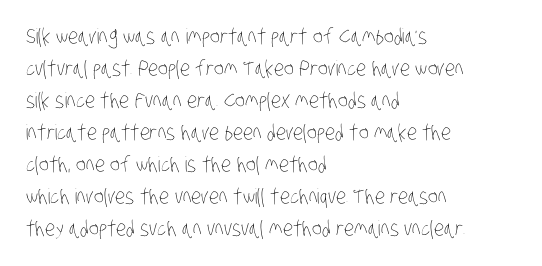
{"bold": "no", "underline": "no", "align": "left", "line_spacing": "normal", "line_spacing_ratio": 1.52, "letter_spacing": "normal", "letter_spacing_em": 0.0, "glyph_px": 21}
